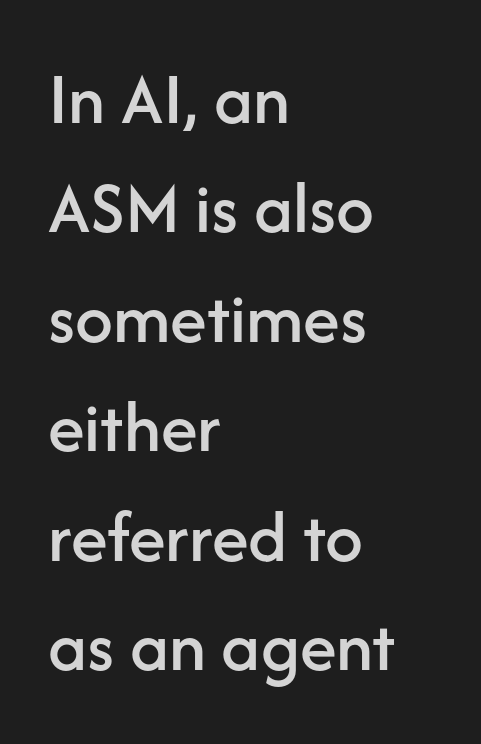
{"serif": "no", "italic": "no", "width": "normal", "stroke_contrast": "low", "x_height": "medium", "monospaced": "no", "underline": "no", "align": "left", "line_spacing": "normal", "line_spacing_ratio": 1.46, "letter_spacing": "normal", "letter_spacing_em": 0.0, "glyph_px": 75}
